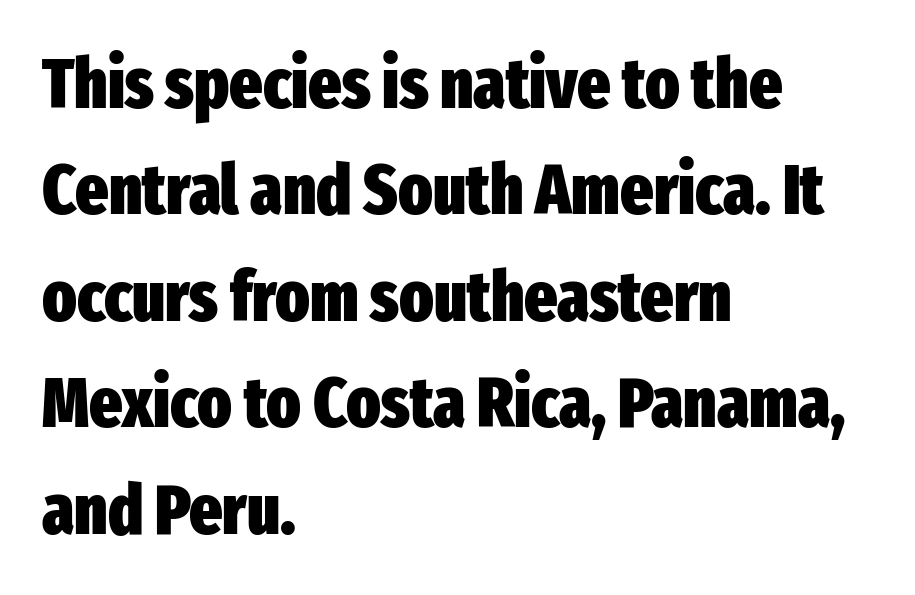
{"serif": "no", "italic": "no", "bold": "yes", "weight": "heavy", "width": "condensed", "stroke_contrast": "low", "x_height": "medium", "monospaced": "no", "underline": "no", "align": "left", "line_spacing": "normal", "line_spacing_ratio": 1.52, "letter_spacing": "normal", "letter_spacing_em": 0.0, "glyph_px": 70}
